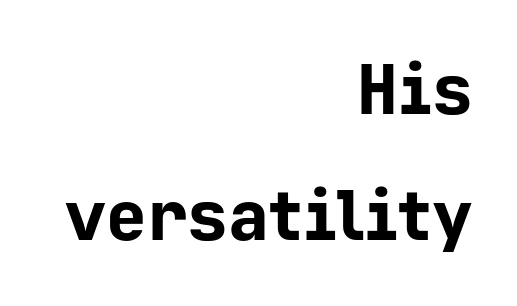
Q: Is the text bold? A: Yes.
Q: Is the text italic (slanted)? A: No, it is upright.
Q: Is the typeface a serif or a sans-serif typeface? A: Sans-serif.
Q: Is the text underlined? A: No.
Q: How is the paragraph aligned? A: Right-aligned.
Q: Is the spacing between letters normal or unusually wide? A: Normal.
Q: Width (condensed, normal, or wide)? A: Normal.
Q: Stroke contrast? A: Low.
Q: x-height? A: Medium.
Q: Monospaced? A: Yes.
